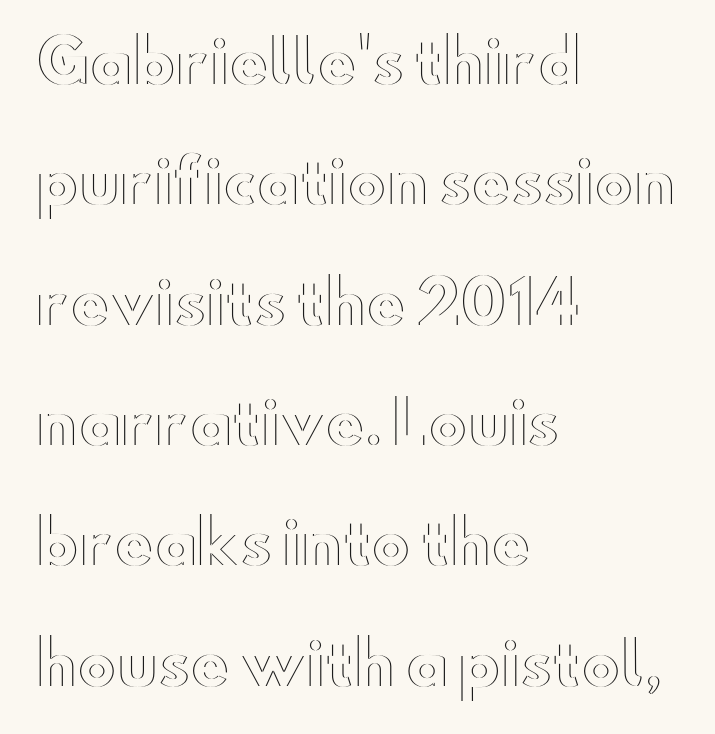
{"italic": "no", "width": "wide", "x_height": "small", "monospaced": "no", "underline": "no", "align": "left", "line_spacing": "loose", "line_spacing_ratio": 2.04, "letter_spacing": "normal", "letter_spacing_em": 0.0, "glyph_px": 59}
